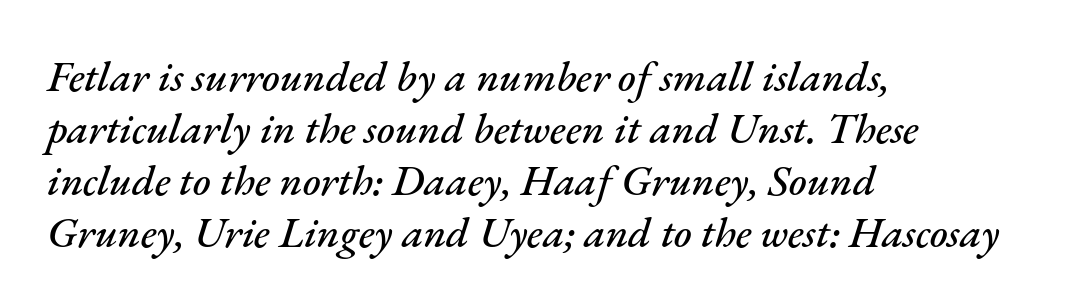
The image shows 43 px text type, italic (leaning right); set left-aligned, line spacing 1.21x, normal letter spacing, not underlined; medium stroke contrast and a small x-height.
